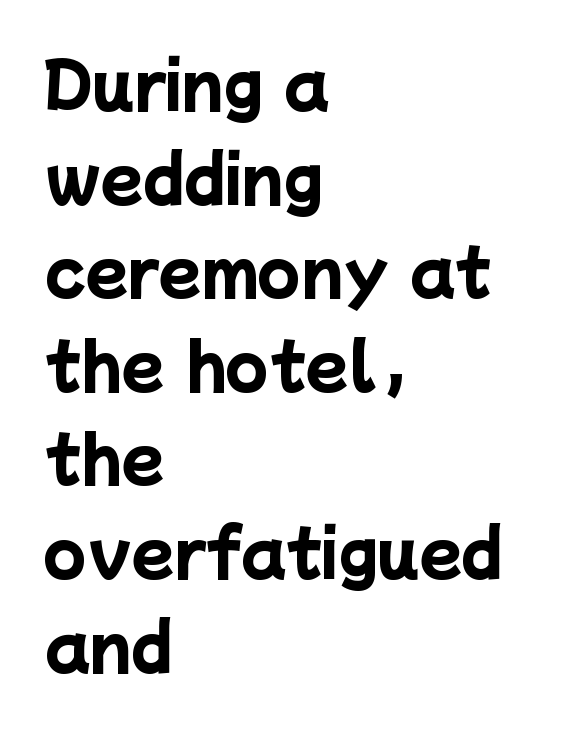
This sample is left-justified, so line endings fall wherever the words run out. Observe the ordinary spacing: letters are neighbours, not strangers. Plain, unruled lines of type. Note: no serifs on the glyphs. Proportional: the letters do not fall into vertical columns.
